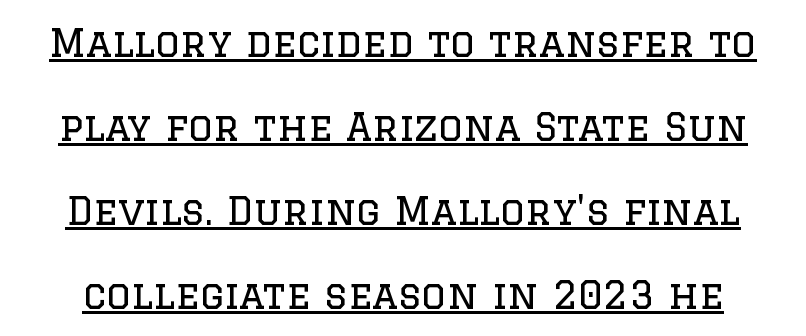
{"serif": "yes", "italic": "no", "bold": "no", "weight": "regular", "width": "normal", "stroke_contrast": "low", "x_height": "large", "monospaced": "no", "underline": "yes", "line_spacing": "loose", "line_spacing_ratio": 2.15, "letter_spacing": "normal", "letter_spacing_em": 0.0, "glyph_px": 39}
